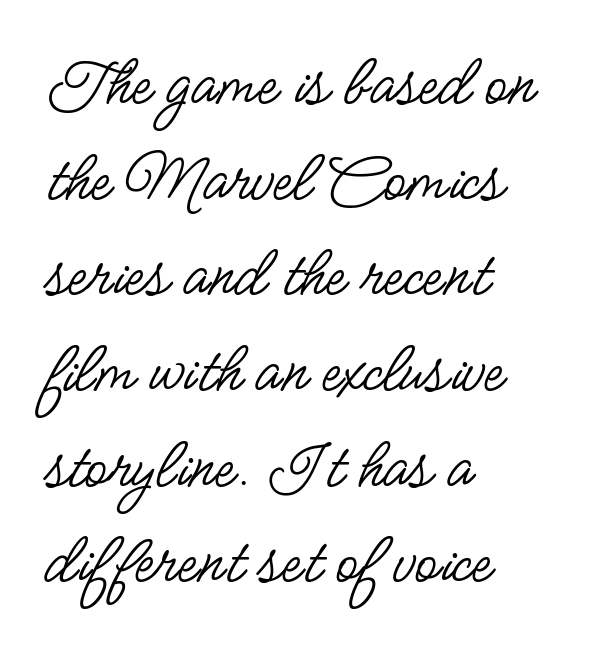
Q: Is the text bold? A: No.
Q: Is the text italic (slanted)? A: Yes.
Q: Is the typeface a serif or a sans-serif typeface? A: Sans-serif.
Q: Is the text underlined? A: No.
Q: How is the paragraph aligned? A: Left-aligned.
Q: Is the spacing between letters normal or unusually wide? A: Normal.
Q: Is the spacing between lines tight, normal or loose? A: Normal.
Q: Width (condensed, normal, or wide)? A: Condensed.
Q: Stroke contrast? A: Low.
Q: x-height? A: Small.
Q: Monospaced? A: No.
